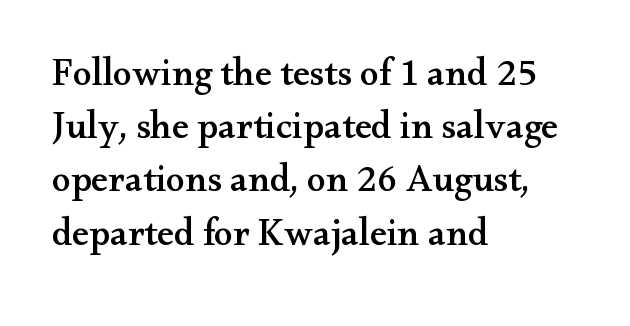
The image shows 38 px wide serif type, upright; set left-aligned, normal line spacing (1.4x), normal letter spacing, not underlined; medium stroke contrast and a small x-height.
